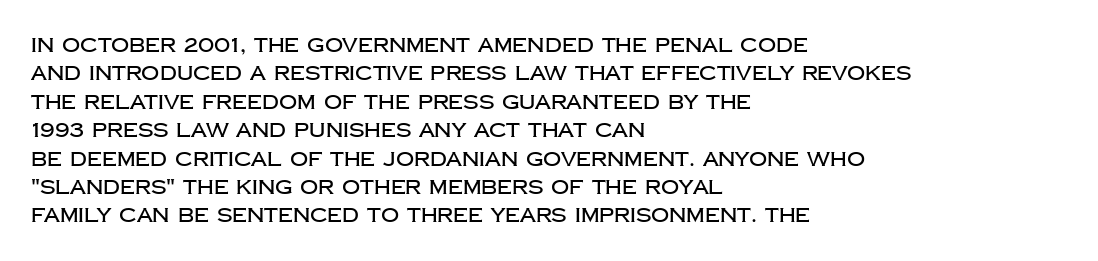
{"italic": "no", "underline": "no", "align": "left", "line_spacing": "normal", "line_spacing_ratio": 1.42, "letter_spacing": "normal", "letter_spacing_em": 0.0, "glyph_px": 20}
